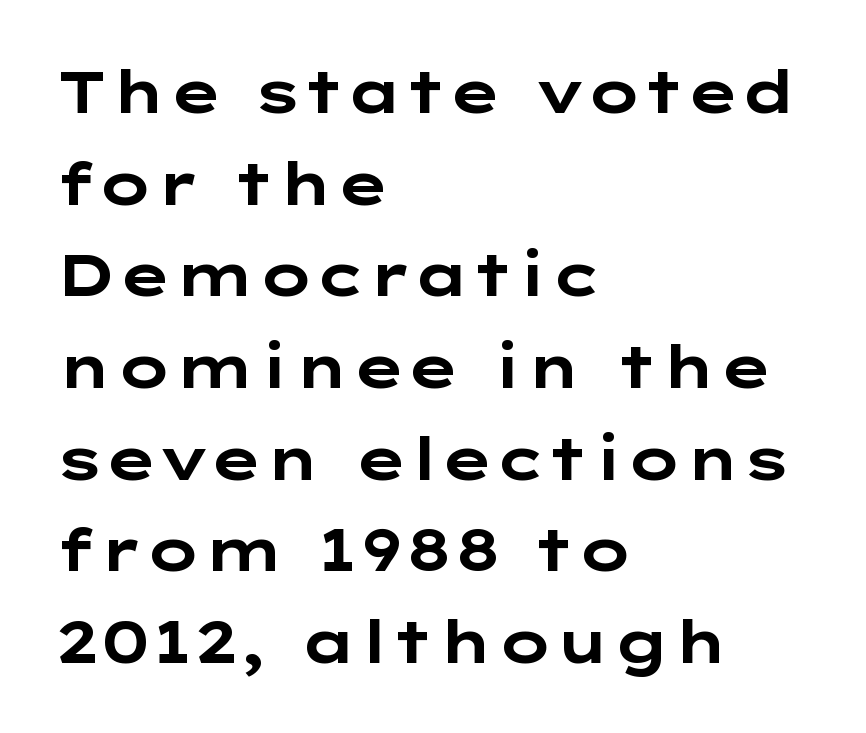
Q: Is the text bold? A: Yes.
Q: Is the text italic (slanted)? A: No, it is upright.
Q: Is the typeface a serif or a sans-serif typeface? A: Sans-serif.
Q: Is the text underlined? A: No.
Q: How is the paragraph aligned? A: Left-aligned.
Q: Is the spacing between letters normal or unusually wide? A: Normal.
Q: Is the spacing between lines tight, normal or loose? A: Normal.
Q: Width (condensed, normal, or wide)? A: Wide.
Q: Stroke contrast? A: Low.
Q: x-height? A: Medium.
